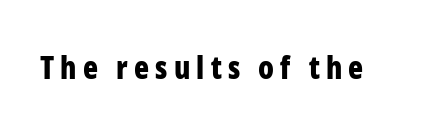
Q: Is the text bold? A: Yes.
Q: Is the text italic (slanted)? A: No, it is upright.
Q: Is the typeface a serif or a sans-serif typeface? A: Sans-serif.
Q: Is the text underlined? A: No.
Q: Is the spacing between letters normal or unusually wide? A: Unusually wide.
Q: Width (condensed, normal, or wide)? A: Condensed.
Q: Stroke contrast? A: Low.
Q: x-height? A: Medium.
Q: Monospaced? A: No.
